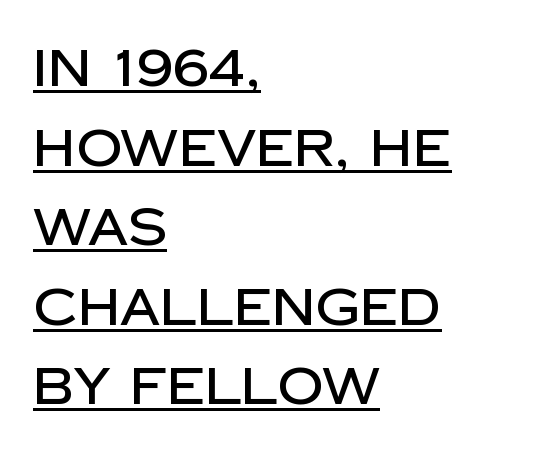
This is roman type, the default non-slanted kind. Font category for this specimen: sans-serif. The line texture is even and compact thanks to regular tracking. The typesetter has applied underlining to the passage shown.
